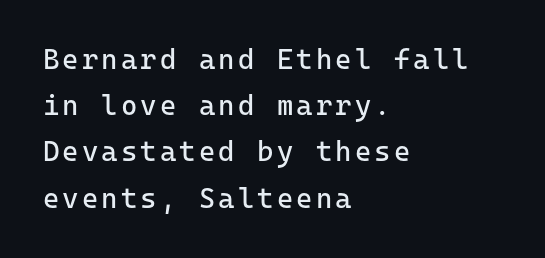
If you measured baseline to baseline, you'd find a middling distance. The font's upright variant was chosen for this text. Descenders hang freely into open space. The setting favours the left margin, as ordinary paragraphs usually do. Spacing verdict: monospaced, one width for all characters.
